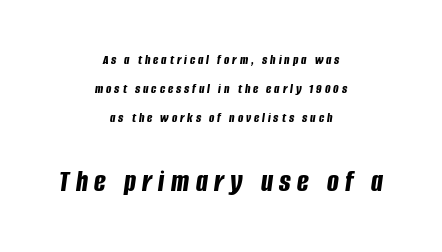
The image shows 31 px bold, condensed type, italic (leaning right); set centered, loose line spacing (2.07x), unusually wide letter spacing (+0.21 em), not underlined; the second (bottom) block is 2.21x larger; low stroke contrast and a large x-height.
